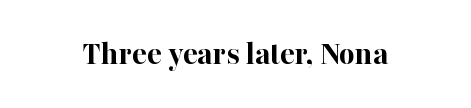
{"serif": "yes", "italic": "no", "bold": "yes", "weight": "bold", "width": "normal", "stroke_contrast": "high", "x_height": "medium", "monospaced": "no", "underline": "no", "letter_spacing": "normal", "letter_spacing_em": 0.0, "glyph_px": 34}
